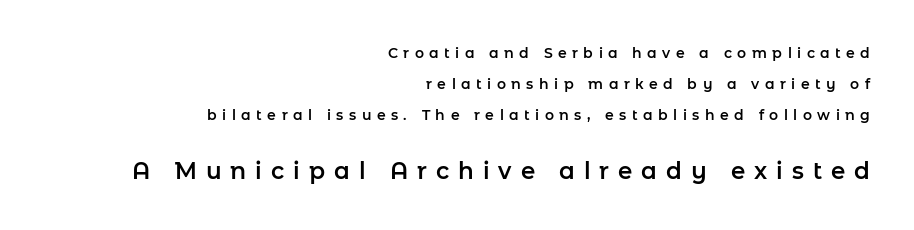
The letters stand straight up with perfectly vertical stems. The lower block of text is set noticeably larger than the block above it. All the whitespace from short lines collects on the left. In terms of letterspacing, this is a distinctly airy, spread setting.
